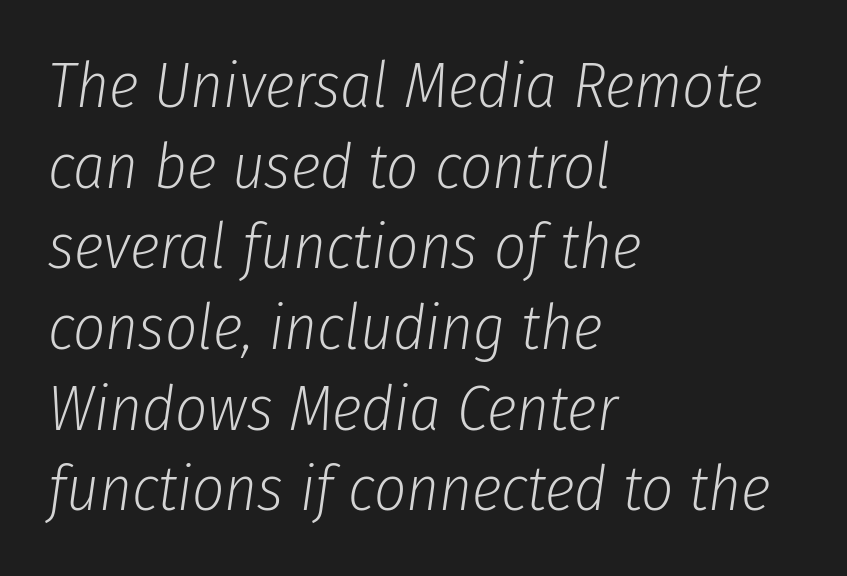
The image shows 63 px light, condensed type, italic (leaning right); set left-aligned, normal line spacing (1.28x), normal letter spacing, not underlined; low stroke contrast and a medium x-height.
